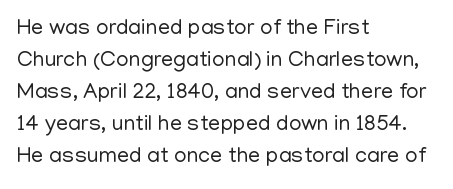
The image shows 22 px text type, upright; set left-aligned, normal line spacing (1.46x), normal letter spacing, not underlined.
